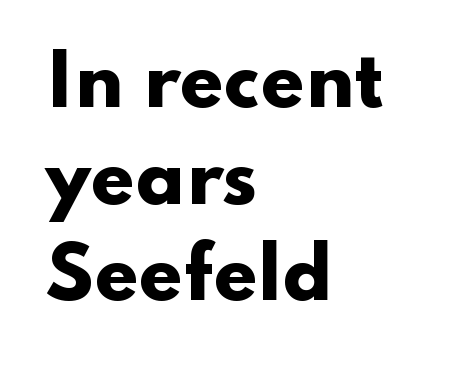
The image shows 70 px heavy, wide sans-serif type, upright; set left-aligned, normal line spacing (1.38x), normal letter spacing, not underlined; low stroke contrast and a small x-height.
